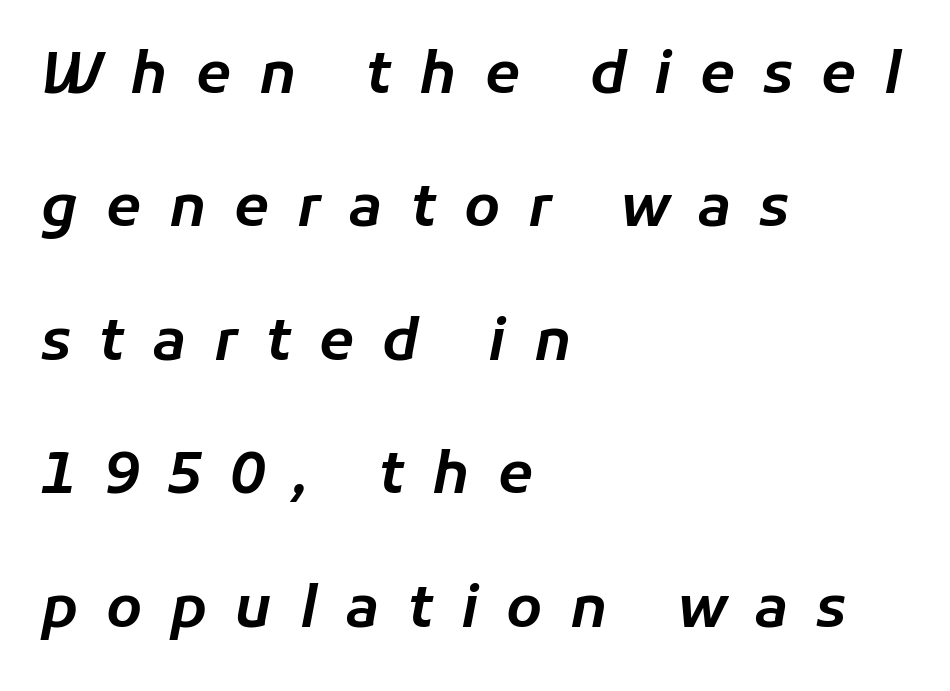
The passage shown is typed in a proportional face where columns would drift. Reading down the block, your eye returns to a fixed left position each line. Widely set lines give the paragraph a tall, airy silhouette. Slant detected: the letters are inclined. No word sits above an underline.
